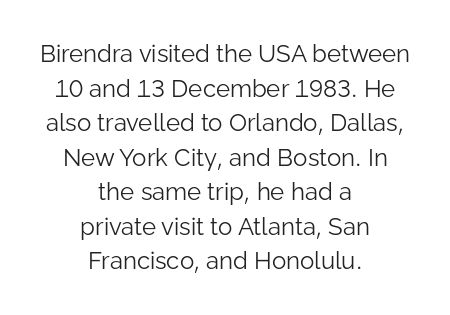
These lines keep a tight, regular rhythm from letter to letter. When letters stand straight like this, we call the style roman or upright. Reading down the block, each line starts at a different indent, mirrored at its end. The designer left line spacing at the default. Just letters on the line, the space beneath them empty. Compared with a typical body face, this is equally light or lighter still.
